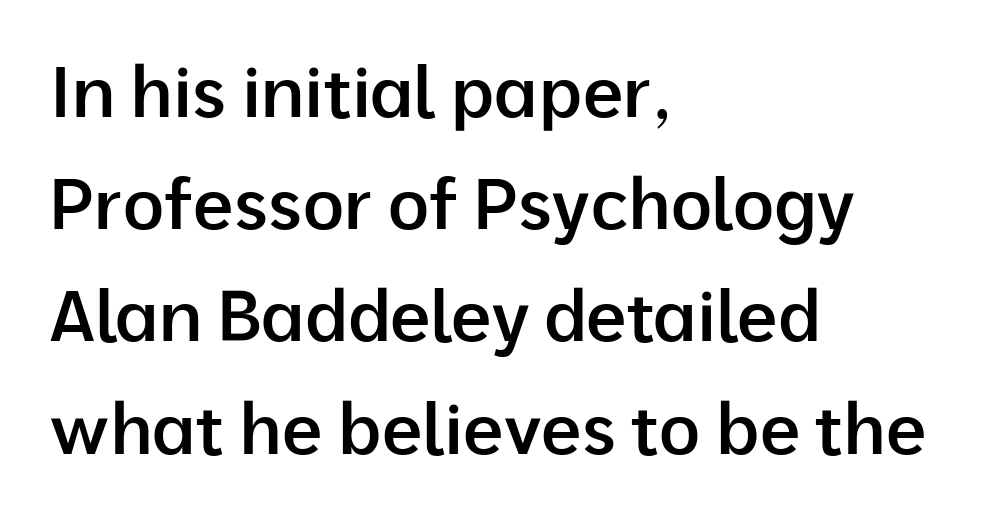
Q: Is the text bold? A: Semi-bold.
Q: Is the text italic (slanted)? A: No, it is upright.
Q: Is the typeface a serif or a sans-serif typeface? A: Sans-serif.
Q: Is the text underlined? A: No.
Q: How is the paragraph aligned? A: Left-aligned.
Q: Is the spacing between letters normal or unusually wide? A: Normal.
Q: Is the spacing between lines tight, normal or loose? A: Normal.
Q: Width (condensed, normal, or wide)? A: Normal.
Q: Stroke contrast? A: Low.
Q: x-height? A: Medium.
Q: Monospaced? A: No.
